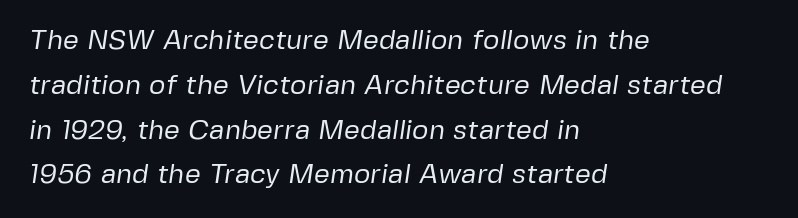
Each line starts at the same left margin while the right side varies. The line texture is even and compact thanks to regular tracking. Are there feet on the stems? There aren't — it's a sans. Vertically, the passage feels balanced, rows spaced as you'd expect. Think of a printed novel: that variable character pitch is what you see here. Bare-footed words on every line.
